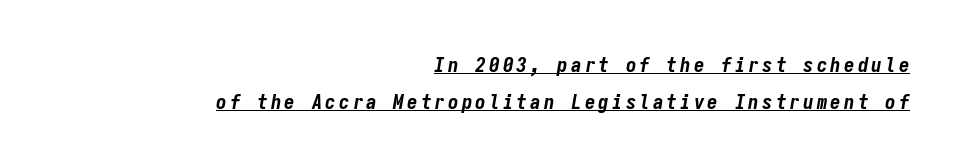
{"italic": "yes", "lean": "right", "slant_degrees": 9, "bold": "yes", "underline": "yes", "align": "right", "line_spacing_ratio": 1.77, "glyph_px": 21}
